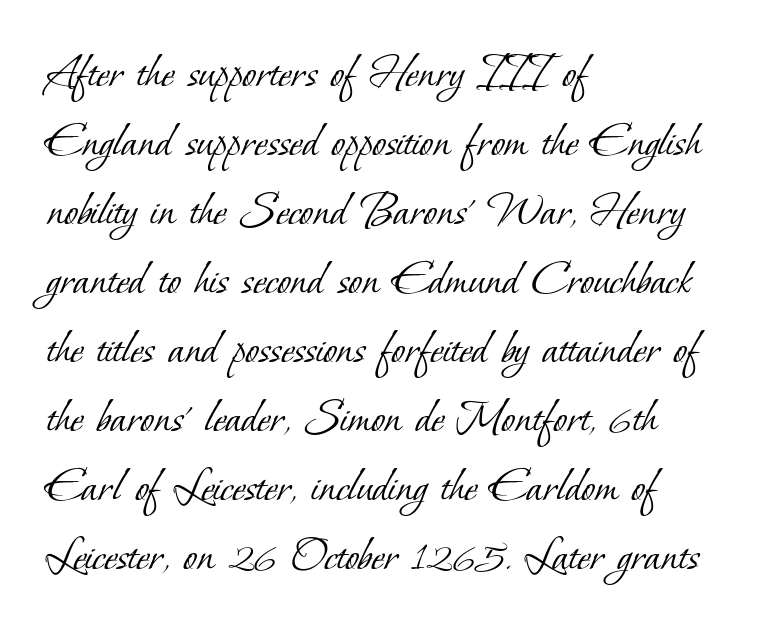
The image shows 50 px light serif type; set left-aligned, normal line spacing (1.38x), normal letter spacing, not underlined; low stroke contrast and a small x-height.
